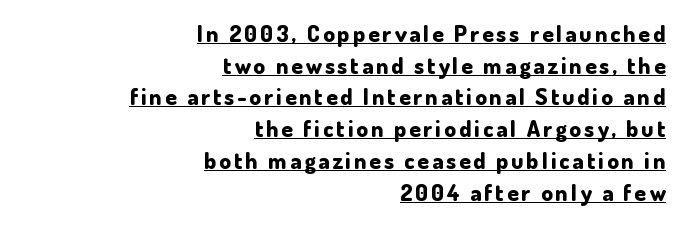
The image shows 23 px bold type, upright; set right-aligned, normal line spacing (1.38x), underlined.
